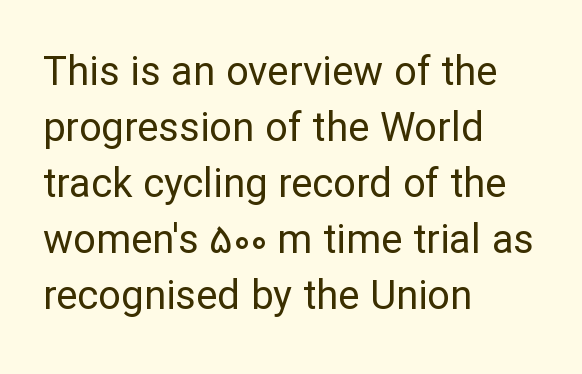
{"serif": "no", "italic": "no", "bold": "no", "weight": "regular", "width": "normal", "stroke_contrast": "low", "x_height": "medium", "monospaced": "no", "underline": "no", "align": "left", "line_spacing": "normal", "line_spacing_ratio": 1.4, "letter_spacing": "normal", "letter_spacing_em": 0.0, "glyph_px": 40}
